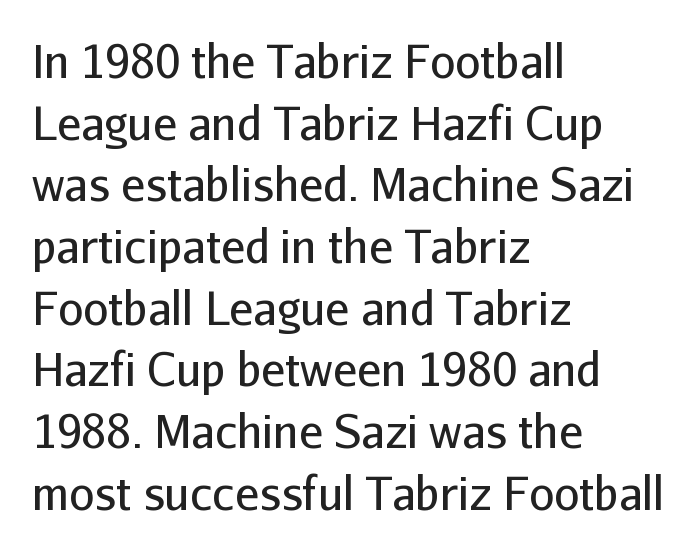
The letters carry no serifs — their stems end cleanly without finishing strokes. Here the designer chose a conventional face with non-uniform glyph widths. This sample is left-justified, so line endings fall wherever the words run out. Short note: letters normally spaced. Leading: standard. This is roman type, the default non-slanted kind.
